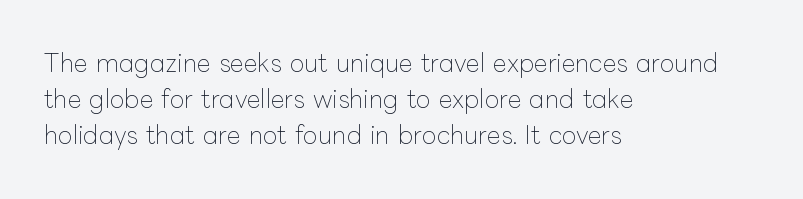
{"italic": "no", "bold": "no", "underline": "no", "align": "left", "line_spacing": "normal", "line_spacing_ratio": 1.5, "letter_spacing": "normal", "letter_spacing_em": 0.0, "glyph_px": 24}
